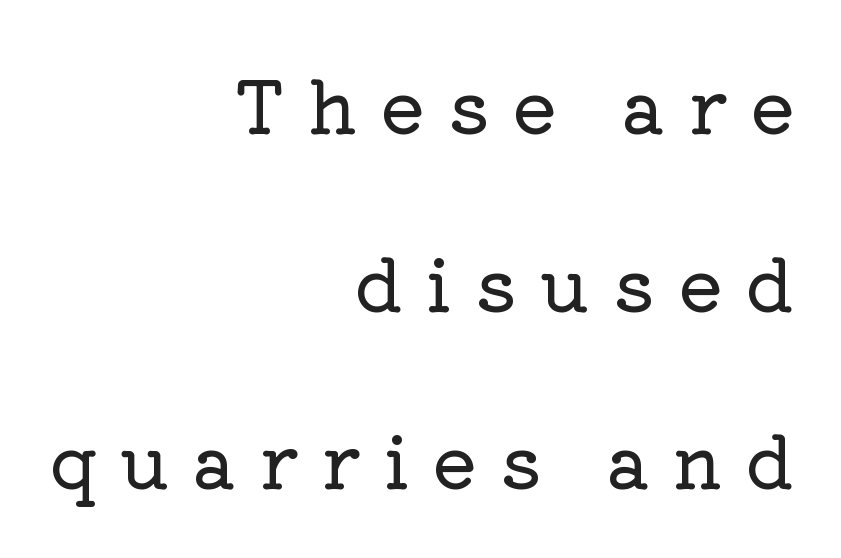
The image shows 74 px serif type, upright; set right-aligned, loose line spacing (2.4x), unusually wide letter spacing (+0.31 em), not underlined; low stroke contrast and a medium x-height.
